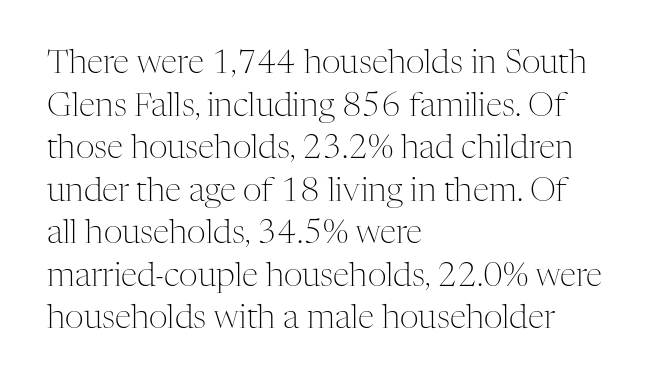
The image shows 33 px light serif type, upright; set left-aligned, normal line spacing (1.29x), normal letter spacing, not underlined; medium stroke contrast and a medium x-height.
